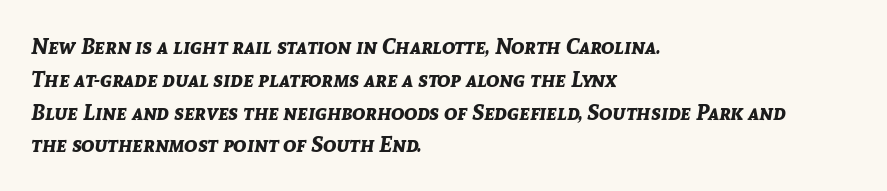
Nothing unusual about the tracking: characters are spaced as the font intends. The axis of the letterforms is tilted away from vertical. A student would call this left alignment; a typographer would say flush left, rag right. Unmarked baselines from the first word to the last.
